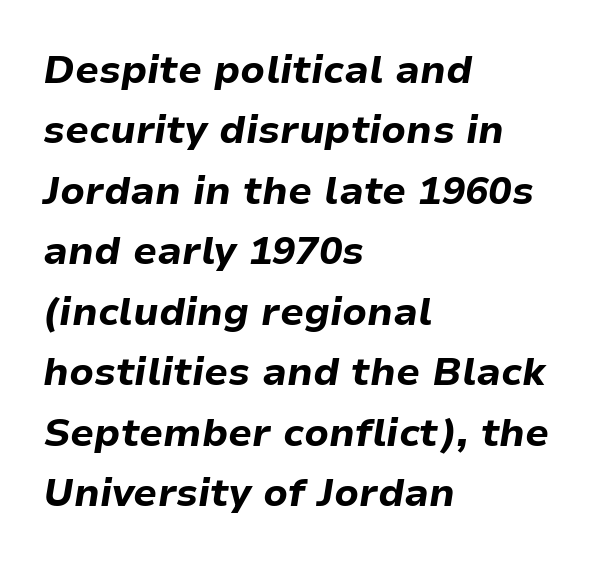
Q: Is the text bold? A: Yes.
Q: Is the text italic (slanted)? A: Yes, it leans right by about 9 degrees.
Q: Is the text underlined? A: No.
Q: How is the paragraph aligned? A: Left-aligned.
Q: Is the spacing between letters normal or unusually wide? A: Normal.
Q: Is the spacing between lines tight, normal or loose? A: Normal.
Q: Width (condensed, normal, or wide)? A: Normal.
Q: Stroke contrast? A: Low.
Q: x-height? A: Medium.
Q: Monospaced? A: No.
